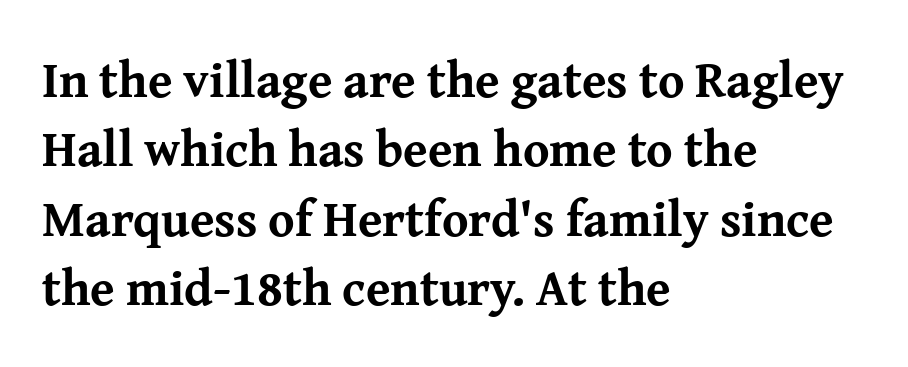
The image shows 50 px bold serif type, upright; set left-aligned, normal line spacing (1.39x), normal letter spacing, not underlined; medium stroke contrast and a medium x-height.
